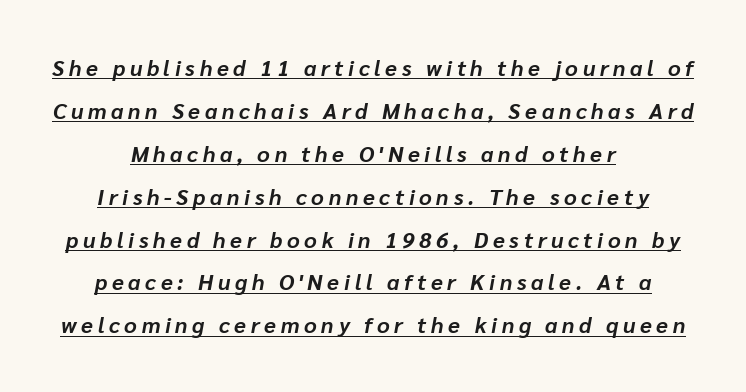
{"italic": "yes", "lean": "right", "slant_degrees": 10, "bold": "yes", "underline": "yes", "align": "center", "line_spacing": "loose", "line_spacing_ratio": 1.95, "letter_spacing": "wide", "letter_spacing_em": 0.21, "glyph_px": 22}
